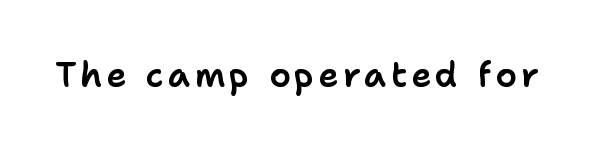
{"serif": "no", "italic": "no", "width": "normal", "stroke_contrast": "low", "x_height": "medium", "monospaced": "no", "underline": "no", "glyph_px": 34}
